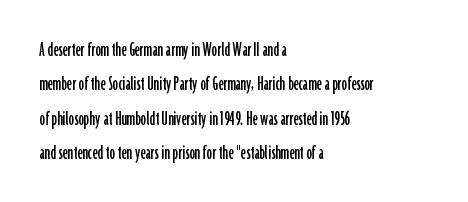
Teacher's note: observe the even left margin — that is flush-left alignment. The passage shown has conventional tracking throughout. It's the straight-up-and-down kind of type. The block of text has a typical density, with ordinary space between rows. The area under the type is left untouched.
